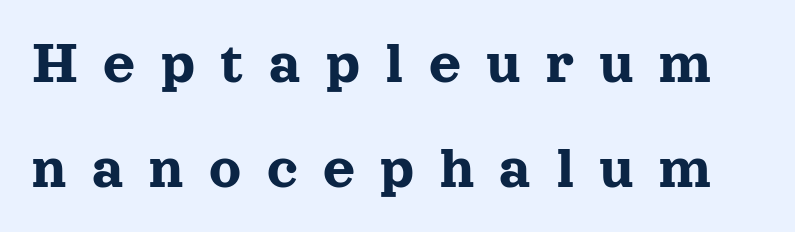
The image shows 62 px serif type, upright; set normal line spacing (1.69x), unusually wide letter spacing (+0.41 em), not underlined; a medium x-height.
